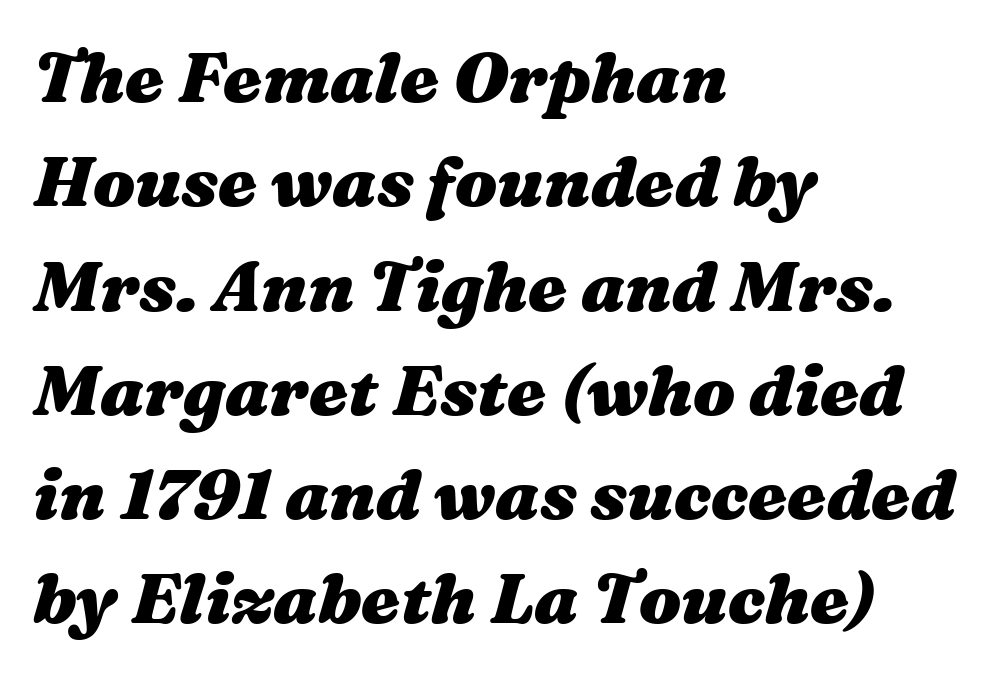
The rendering keeps characters at their native spacing. Weight: bold. Anything drawn beneath the words? Only blank space. The axis of the letterforms is tilted away from vertical. Leading matches the norm, producing a regular column. Horizontal alignment here is leftward, the default for most running prose.
